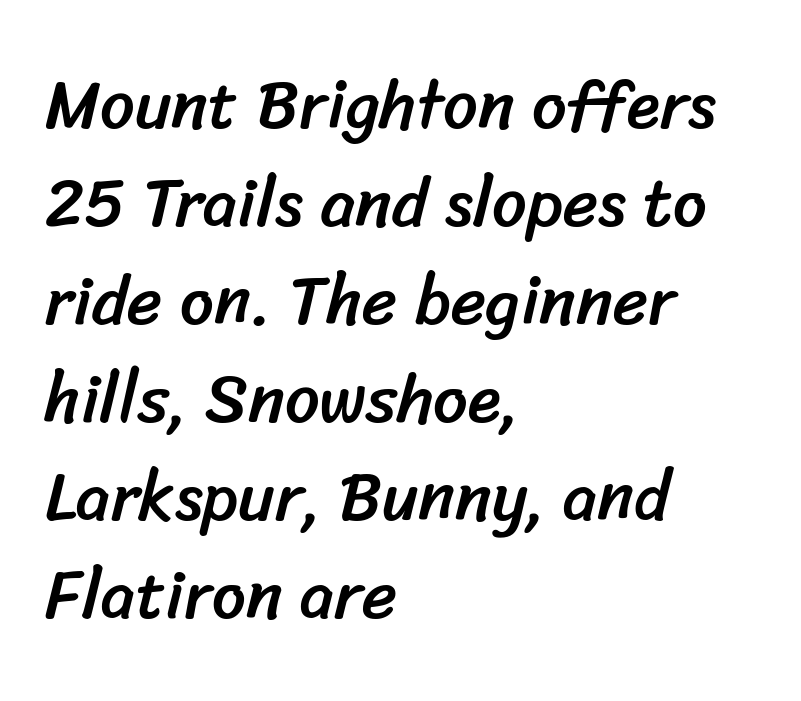
Q: Is the typeface a serif or a sans-serif typeface? A: Sans-serif.
Q: Is the text underlined? A: No.
Q: How is the paragraph aligned? A: Left-aligned.
Q: Is the spacing between letters normal or unusually wide? A: Normal.
Q: Is the spacing between lines tight, normal or loose? A: Normal.
Q: Width (condensed, normal, or wide)? A: Normal.
Q: Stroke contrast? A: Low.
Q: x-height? A: Medium.
Q: Monospaced? A: No.
